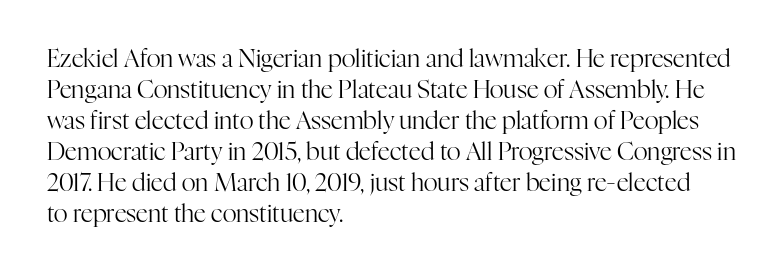
{"italic": "no", "bold": "no", "underline": "no", "align": "left", "line_spacing": "normal", "line_spacing_ratio": 1.29, "letter_spacing": "normal", "letter_spacing_em": 0.0, "glyph_px": 24}
